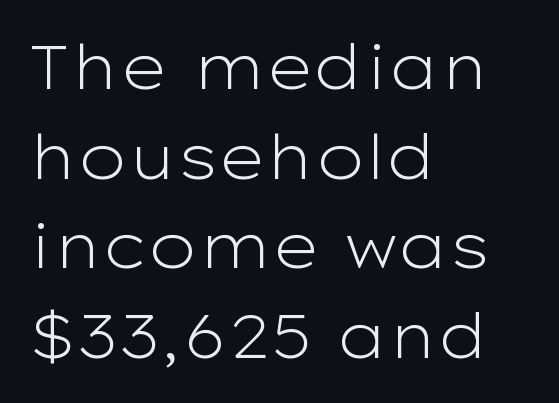
{"serif": "no", "italic": "no", "bold": "no", "weight": "light", "width": "wide", "stroke_contrast": "low", "x_height": "medium", "monospaced": "no", "underline": "no", "align": "left", "line_spacing": "normal", "line_spacing_ratio": 1.47, "letter_spacing": "normal", "letter_spacing_em": 0.0, "glyph_px": 61}
